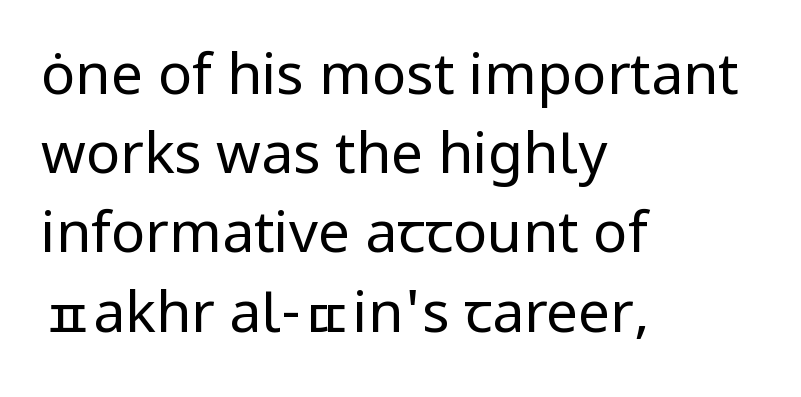
Q: Is the text bold? A: No.
Q: Is the text italic (slanted)? A: No, it is upright.
Q: Is the typeface a serif or a sans-serif typeface? A: Sans-serif.
Q: Is the text underlined? A: No.
Q: How is the paragraph aligned? A: Left-aligned.
Q: Is the spacing between letters normal or unusually wide? A: Normal.
Q: Is the spacing between lines tight, normal or loose? A: Normal.
Q: Width (condensed, normal, or wide)? A: Normal.
Q: Stroke contrast? A: Low.
Q: x-height? A: Medium.
Q: Monospaced? A: No.
